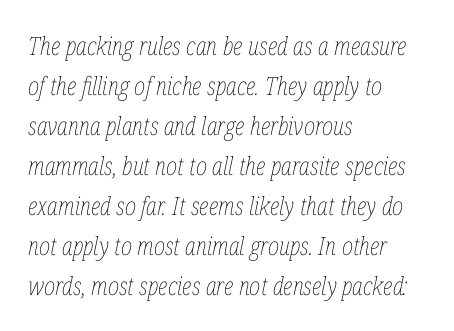
{"italic": "yes", "lean": "right", "slant_degrees": 12, "bold": "no", "underline": "no", "align": "left", "line_spacing": "normal", "line_spacing_ratio": 1.6, "letter_spacing": "normal", "letter_spacing_em": 0.0, "glyph_px": 25}
